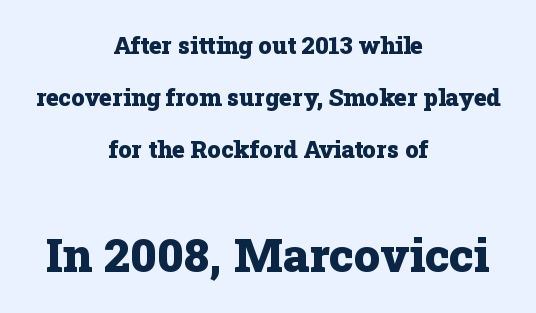
Q: Is the text bold? A: Yes.
Q: Is the text italic (slanted)? A: No, it is upright.
Q: Is the typeface a serif or a sans-serif typeface? A: Serif.
Q: Is the text underlined? A: No.
Q: How is the paragraph aligned? A: Centered.
Q: Is the spacing between letters normal or unusually wide? A: Normal.
Q: Is the spacing between lines tight, normal or loose? A: Loose.
Q: Which block of text is set in a larger size, the first (top) or the second (bottom)? A: The second (bottom) one.
Q: Width (condensed, normal, or wide)? A: Normal.
Q: Stroke contrast? A: Low.
Q: x-height? A: Medium.
Q: Monospaced? A: No.
